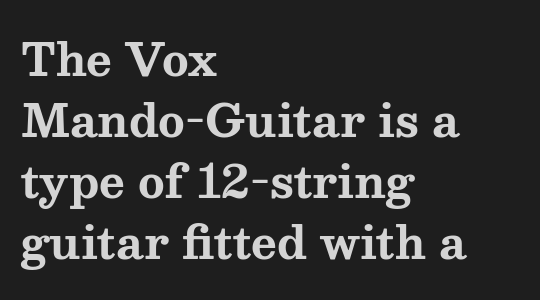
{"serif": "yes", "italic": "no", "bold": "yes", "weight": "bold", "width": "wide", "stroke_contrast": "medium", "x_height": "medium", "monospaced": "no", "underline": "no", "align": "left", "line_spacing": "normal", "line_spacing_ratio": 1.39, "letter_spacing": "normal", "letter_spacing_em": 0.0, "glyph_px": 44}
